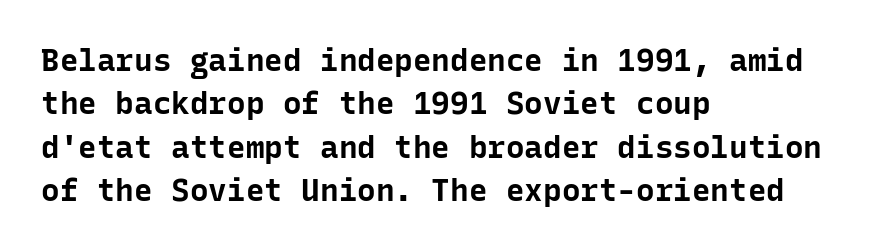
Does the lettering tilt? It doesn't — this is upright. Leading: standard. The characters look thick and weighty, a clear bold. This sample has the even, mechanical cadence of fixed-width lettering. The words here are not underlined.
